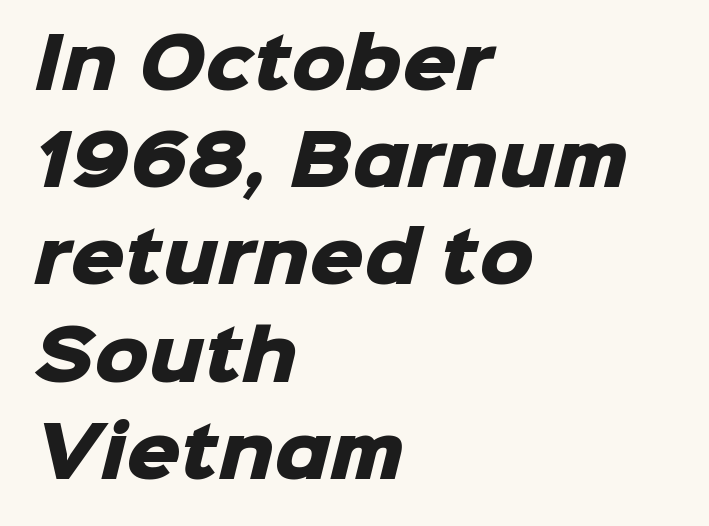
The image shows 68 px heavy sans-serif type; set left-aligned, normal line spacing (1.43x), normal letter spacing, not underlined; low stroke contrast and a medium x-height.
